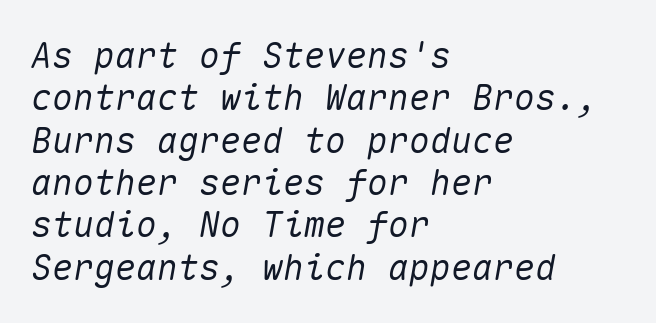
Descenders hang freely into open space. You could call the tracking neutral — neither tight nor loose. It's the slanting kind of type. You could count columns in this text — the font is strictly monospaced.
